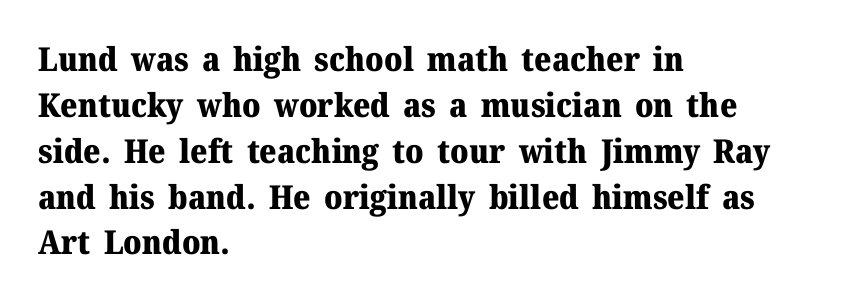
This rendering employs a face with finishing strokes, i.e., a serif. You'd pick this weight for a headline — it's a proper bold. Posture: upright roman. A bare baseline throughout the passage. This sample has the flowing, uneven cadence of proportional lettering. Is the letter spacing exaggerated? No — it looks like the ordinary default.
